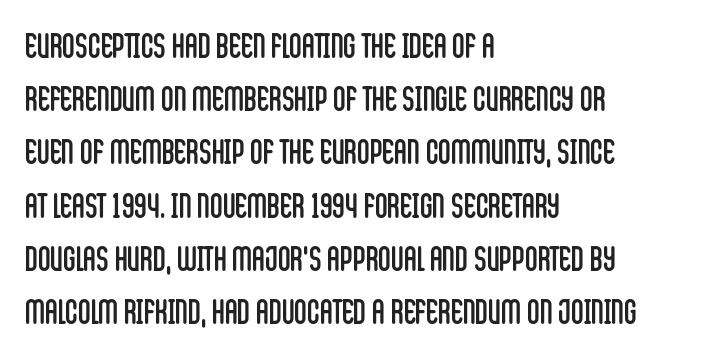
{"serif": "no", "italic": "no", "bold": "no", "weight": "regular", "width": "condensed", "stroke_contrast": "low", "x_height": "large", "monospaced": "no", "underline": "no", "align": "left", "line_spacing": "normal", "line_spacing_ratio": 1.52, "letter_spacing": "normal", "letter_spacing_em": 0.0, "glyph_px": 35}
